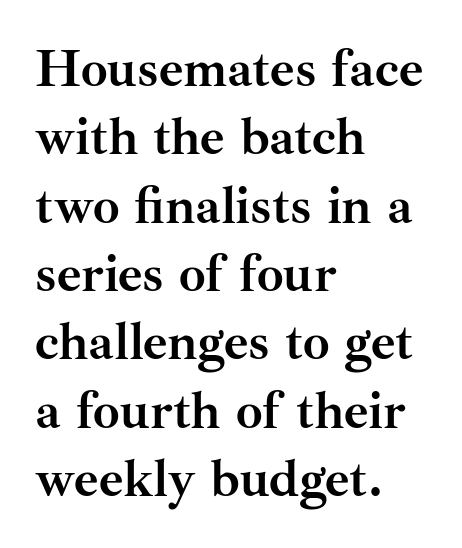
Q: Is the text bold? A: Yes.
Q: Is the text italic (slanted)? A: No, it is upright.
Q: Is the typeface a serif or a sans-serif typeface? A: Serif.
Q: Is the text underlined? A: No.
Q: How is the paragraph aligned? A: Left-aligned.
Q: Is the spacing between letters normal or unusually wide? A: Normal.
Q: Is the spacing between lines tight, normal or loose? A: Normal.
Q: Width (condensed, normal, or wide)? A: Normal.
Q: Stroke contrast? A: Medium.
Q: x-height? A: Small.
Q: Monospaced? A: No.
